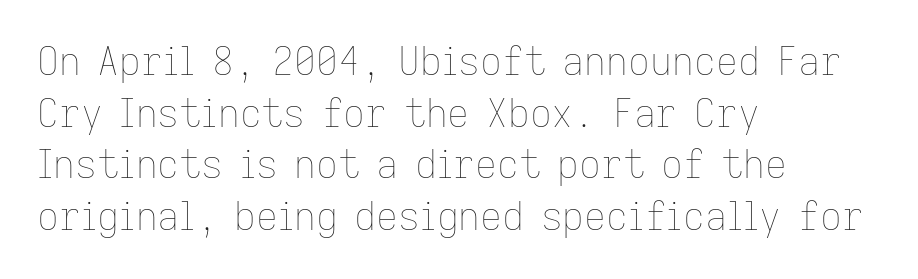
{"italic": "no", "bold": "no", "weight": "thin", "width": "normal", "stroke_contrast": "low", "x_height": "medium", "monospaced": "no", "underline": "no", "align": "left", "line_spacing": "normal", "line_spacing_ratio": 1.36, "letter_spacing": "normal", "letter_spacing_em": 0.0, "glyph_px": 38}
